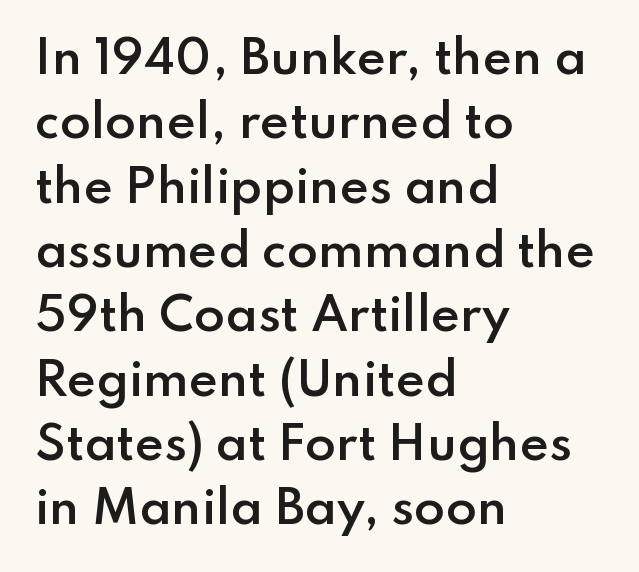
Nothing unusual about the tracking: characters are spaced as the font intends. Ascenders rise straight up at ninety degrees. These words are printed semibold, heavier than regular yet not bold. Visually the block forms a straight wall on the left and a jagged coastline on the right. Letterform terminals end flat and unadorned throughout the passage.
